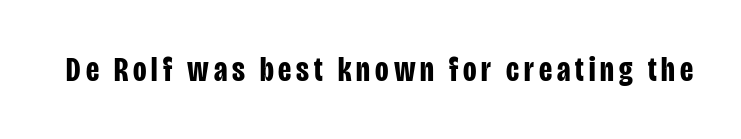
Classification — sans serif. Nope, not italic — everything's standing straight. The passage shown is typed in a proportional face where columns would drift. Honestly, there is no underline to notice here at all. Set as a true bold cut, around the 700 mark.
